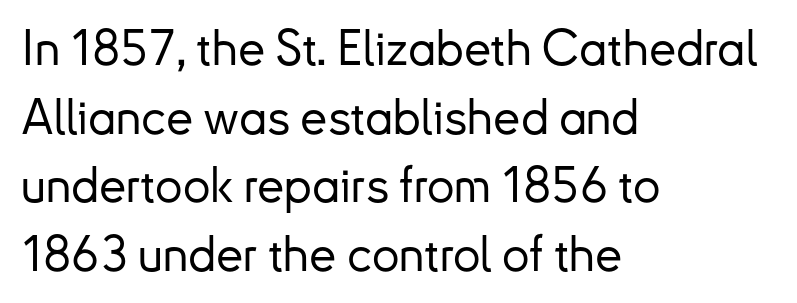
Is this a sans? Yes — the strokes have no serifs. Characters remain perfectly vertical along every line. Reading down the block, your eye returns to a fixed left position each line. The designer left line spacing at the default. Character widths vary here, with narrow letters taking less room than wide ones.
